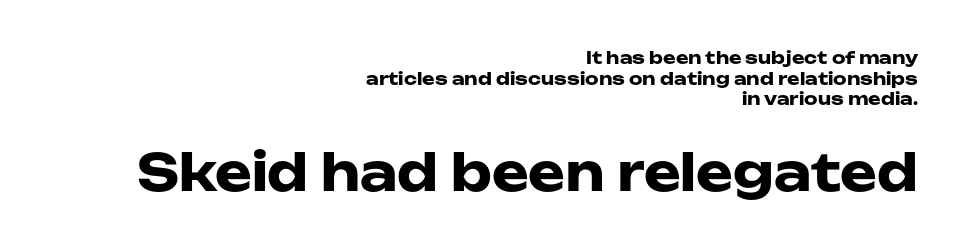
Caption: standard tracking, unaltered. Two sizes are in play, and the larger belongs to the second block. A typesetter would call this proportional, since set widths differ per character. Bold? Absolutely — the strokes are thick and heavy. Ascenders rise straight up at ninety degrees. The text was rendered using a sans face with plain stroke endings.
